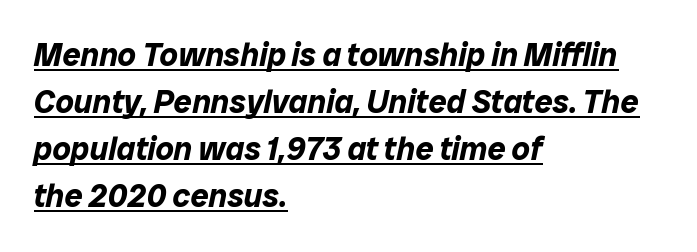
What decoration does the sample have? An underline. Nobody touched the tracking dial on this one. Visually the block forms a straight wall on the left and a jagged coastline on the right. Leading matches the norm, producing a regular column. Set as a true bold cut, around the 700 mark.
